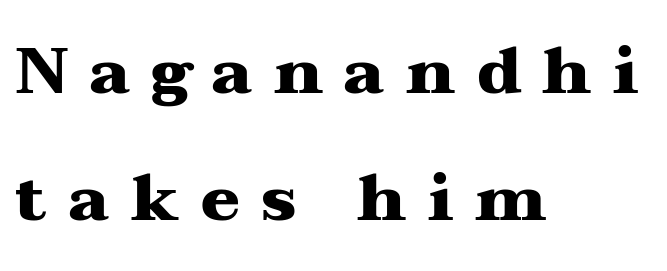
Q: Is the text bold? A: Yes.
Q: Is the text italic (slanted)? A: No, it is upright.
Q: Is the typeface a serif or a sans-serif typeface? A: Serif.
Q: Is the text underlined? A: No.
Q: How is the paragraph aligned? A: Left-aligned.
Q: Is the spacing between letters normal or unusually wide? A: Unusually wide.
Q: Is the spacing between lines tight, normal or loose? A: Loose.
Q: Width (condensed, normal, or wide)? A: Wide.
Q: Stroke contrast? A: Medium.
Q: x-height? A: Medium.
Q: Monospaced? A: No.
